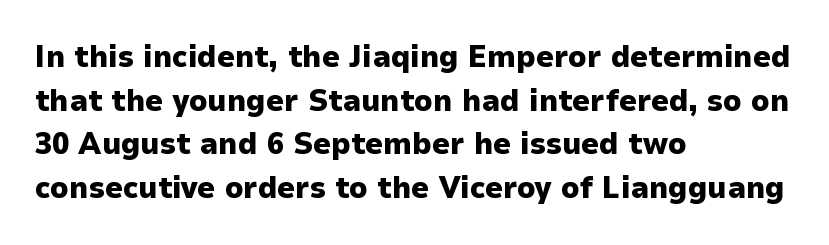
{"serif": "no", "italic": "no", "bold": "yes", "weight": "heavy", "width": "normal", "stroke_contrast": "low", "x_height": "medium", "monospaced": "no", "underline": "no", "align": "left", "line_spacing": "normal", "line_spacing_ratio": 1.41, "letter_spacing": "normal", "letter_spacing_em": 0.0, "glyph_px": 31}
